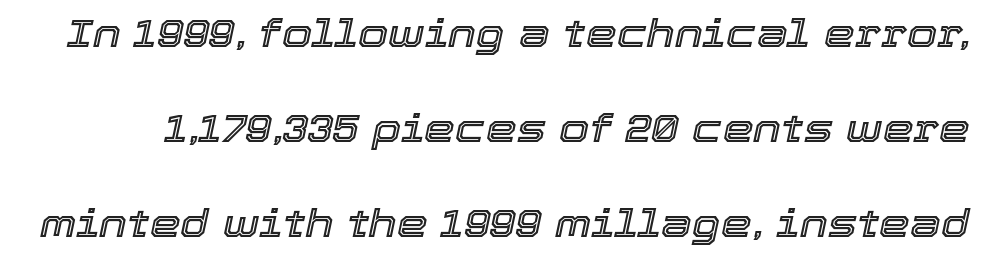
The letters advance in unequal steps, a hallmark of proportional type. Underline: absent. Italic: yes, the glyphs are oblique. This sample uses plain, unmodified letter spacing.
